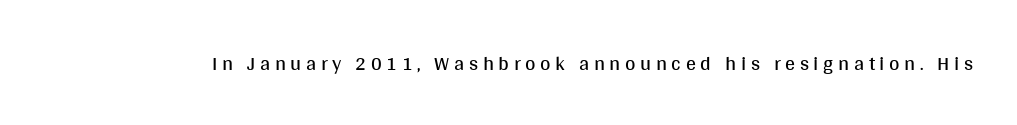
Q: Is the text bold? A: No.
Q: Is the text italic (slanted)? A: No, it is upright.
Q: Is the text underlined? A: No.
Q: Is the spacing between letters normal or unusually wide? A: Unusually wide.
